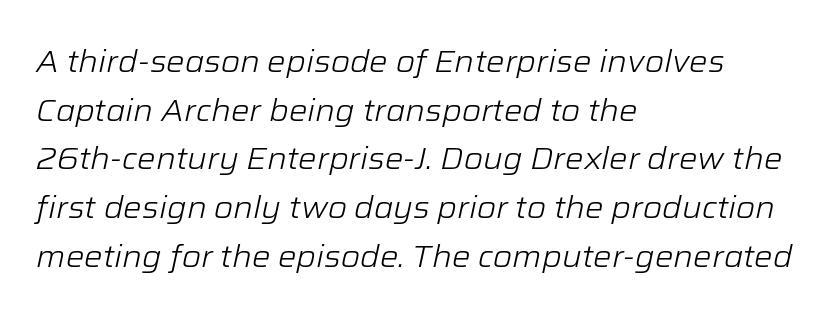
No extra tracking has been applied to these lines. Casual observation: everything's shoved over to the left. The letters advance in unequal steps, a hallmark of proportional type. The words here are not underlined.
